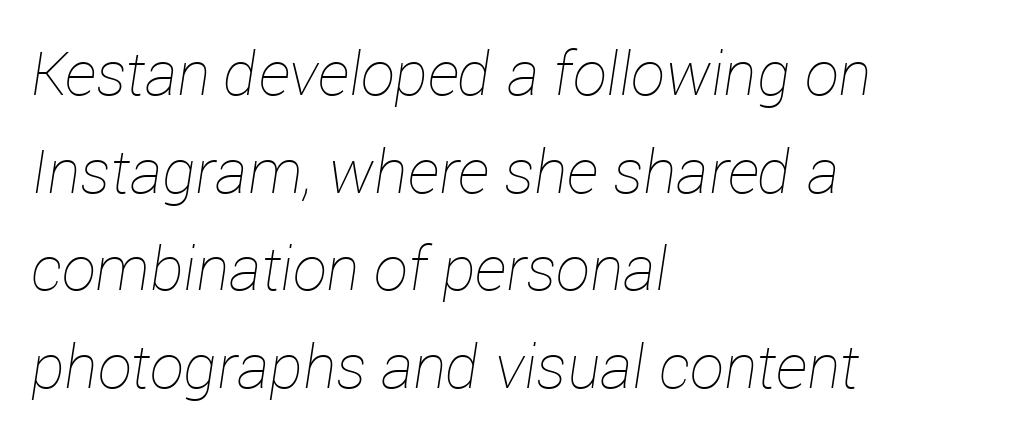
You can tell it's italic because the verticals aren't actually vertical. There is no visible air inserted between adjacent glyphs. The passage shown stacks its lines at a standard gap. Spacing verdict: proportional, widths tailored to each character. A student would call this left alignment; a typographer would say flush left, rag right. Weight: in the light-to-regular range.
